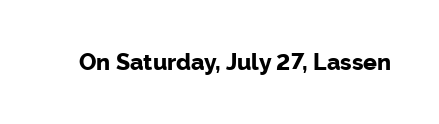
The image shows 23 px bold type, upright; set normal letter spacing, not underlined.
